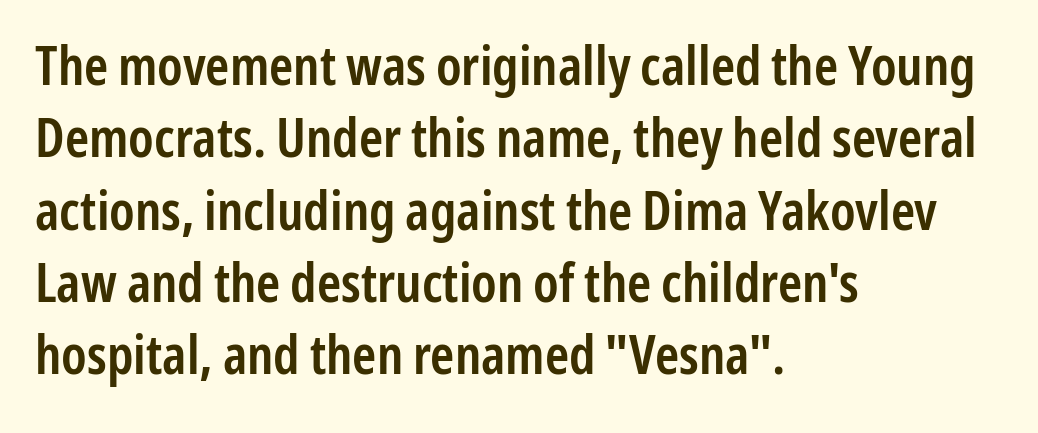
This sample uses plain, unmodified letter spacing. The typography opts for an upright posture over an oblique one. Spacing verdict: proportional, widths tailored to each character. Nobody drew a line under any word here. Grotesque or geometric, the face here clearly has no serifs.
